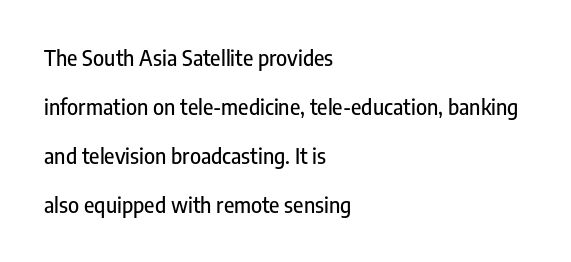
Q: Is the text italic (slanted)? A: No, it is upright.
Q: Is the text underlined? A: No.
Q: How is the paragraph aligned? A: Left-aligned.
Q: Is the spacing between letters normal or unusually wide? A: Normal.
Q: Is the spacing between lines tight, normal or loose? A: Loose.
